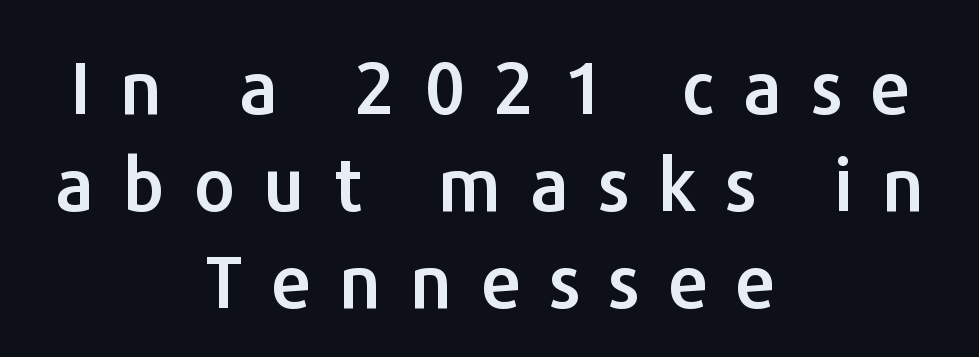
The image shows 72 px sans-serif type, upright; set centered, normal line spacing (1.35x), unusually wide letter spacing (+0.4 em), not underlined; low stroke contrast and a medium x-height.
